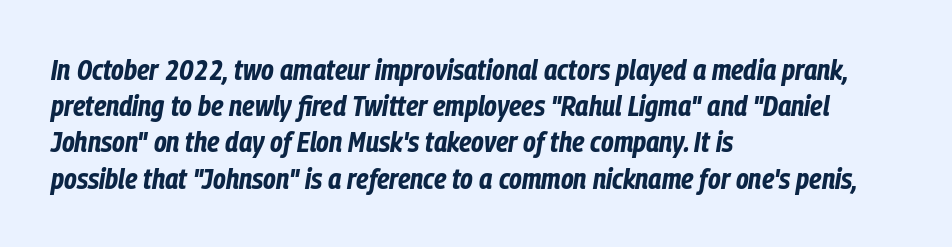
Q: Is the text bold? A: Yes.
Q: Is the text italic (slanted)? A: Yes, it leans right by about 9 degrees.
Q: Is the text underlined? A: No.
Q: How is the paragraph aligned? A: Left-aligned.
Q: Is the spacing between letters normal or unusually wide? A: Normal.
Q: Is the spacing between lines tight, normal or loose? A: Normal.
Q: Width (condensed, normal, or wide)? A: Condensed.
Q: Stroke contrast? A: Low.
Q: x-height? A: Medium.
Q: Monospaced? A: No.
